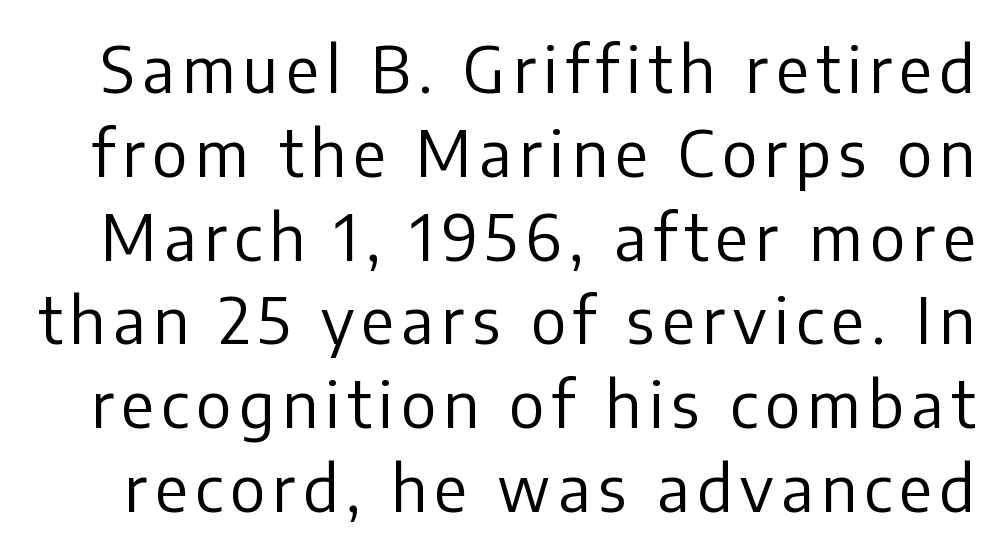
Q: Is the text bold? A: No.
Q: Is the text italic (slanted)? A: No, it is upright.
Q: Is the typeface a serif or a sans-serif typeface? A: Sans-serif.
Q: Is the text underlined? A: No.
Q: Is the spacing between lines tight, normal or loose? A: Normal.
Q: Width (condensed, normal, or wide)? A: Normal.
Q: Stroke contrast? A: Low.
Q: x-height? A: Medium.
Q: Monospaced? A: No.
